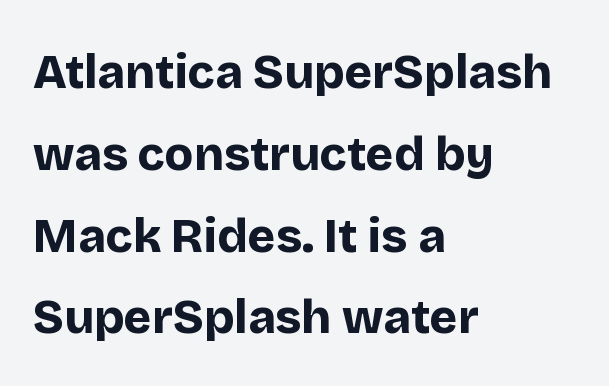
Q: Is the text bold? A: Yes.
Q: Is the text italic (slanted)? A: No, it is upright.
Q: Is the typeface a serif or a sans-serif typeface? A: Sans-serif.
Q: Is the text underlined? A: No.
Q: How is the paragraph aligned? A: Left-aligned.
Q: Is the spacing between letters normal or unusually wide? A: Normal.
Q: Width (condensed, normal, or wide)? A: Normal.
Q: Stroke contrast? A: Low.
Q: x-height? A: Large.
Q: Monospaced? A: No.
